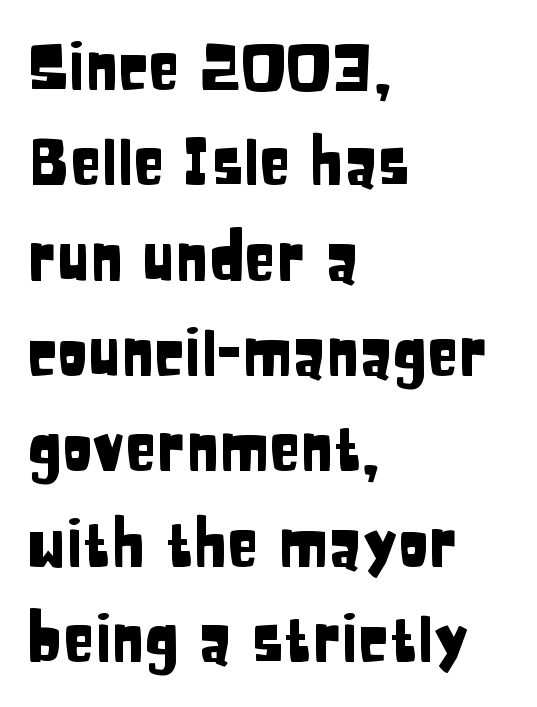
Q: Is the text italic (slanted)? A: No, it is upright.
Q: Is the typeface a serif or a sans-serif typeface? A: Sans-serif.
Q: Is the text underlined? A: No.
Q: How is the paragraph aligned? A: Left-aligned.
Q: Is the spacing between letters normal or unusually wide? A: Normal.
Q: Is the spacing between lines tight, normal or loose? A: Normal.
Q: Width (condensed, normal, or wide)? A: Condensed.
Q: Stroke contrast? A: Low.
Q: x-height? A: Large.
Q: Monospaced? A: No.
